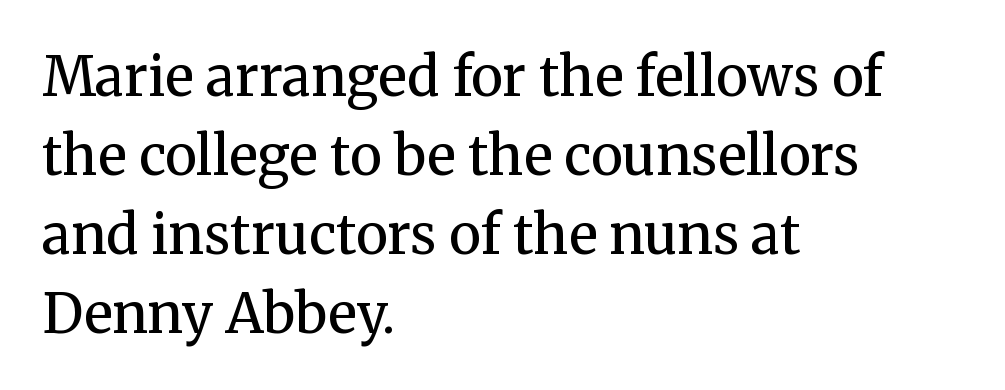
{"serif": "yes", "italic": "no", "bold": "no", "weight": "regular", "width": "normal", "stroke_contrast": "medium", "x_height": "medium", "monospaced": "no", "underline": "no", "align": "left", "line_spacing": "normal", "line_spacing_ratio": 1.46, "letter_spacing": "normal", "letter_spacing_em": 0.0, "glyph_px": 54}
